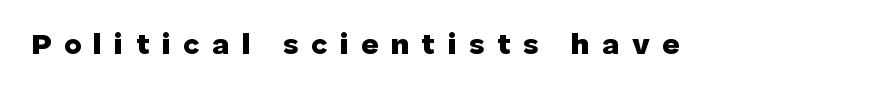
{"serif": "no", "italic": "no", "bold": "yes", "weight": "heavy", "width": "normal", "stroke_contrast": "low", "x_height": "medium", "monospaced": "no", "underline": "no", "letter_spacing": "wide", "letter_spacing_em": 0.41, "glyph_px": 30}
